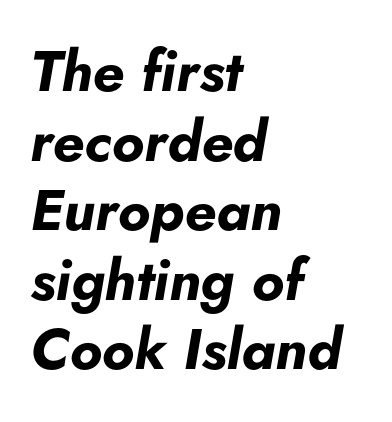
{"italic": "yes", "lean": "right", "slant_degrees": 5, "bold": "yes", "weight": "bold", "width": "normal", "stroke_contrast": "low", "x_height": "small", "monospaced": "no", "underline": "no", "align": "left", "line_spacing_ratio": 1.22, "letter_spacing": "normal", "letter_spacing_em": 0.0, "glyph_px": 57}
